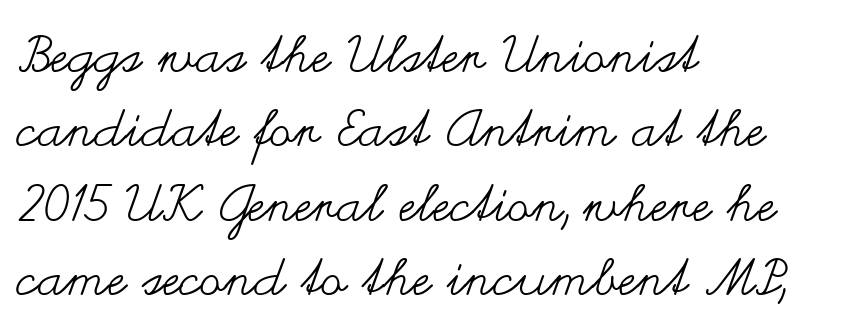
{"bold": "no", "weight": "regular", "width": "wide", "stroke_contrast": "medium", "x_height": "small", "monospaced": "no", "underline": "no", "align": "left", "line_spacing": "normal", "line_spacing_ratio": 1.46, "letter_spacing": "normal", "letter_spacing_em": 0.0, "glyph_px": 51}
